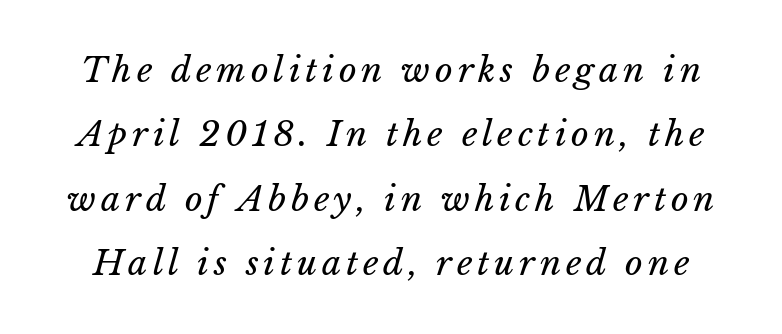
Character widths vary here, with narrow letters taking less room than wide ones. The zone under the glyphs is completely vacant. Weight class: somewhere from thin through regular.
